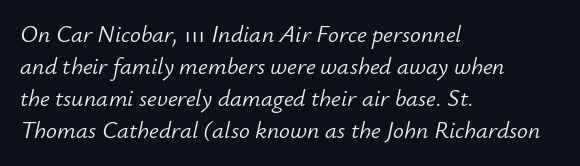
Q: Is the text bold? A: No.
Q: Is the text italic (slanted)? A: Yes, it leans right by about 12 degrees.
Q: Is the text underlined? A: No.
Q: How is the paragraph aligned? A: Left-aligned.
Q: Is the spacing between letters normal or unusually wide? A: Normal.
Q: Is the spacing between lines tight, normal or loose? A: Normal.
